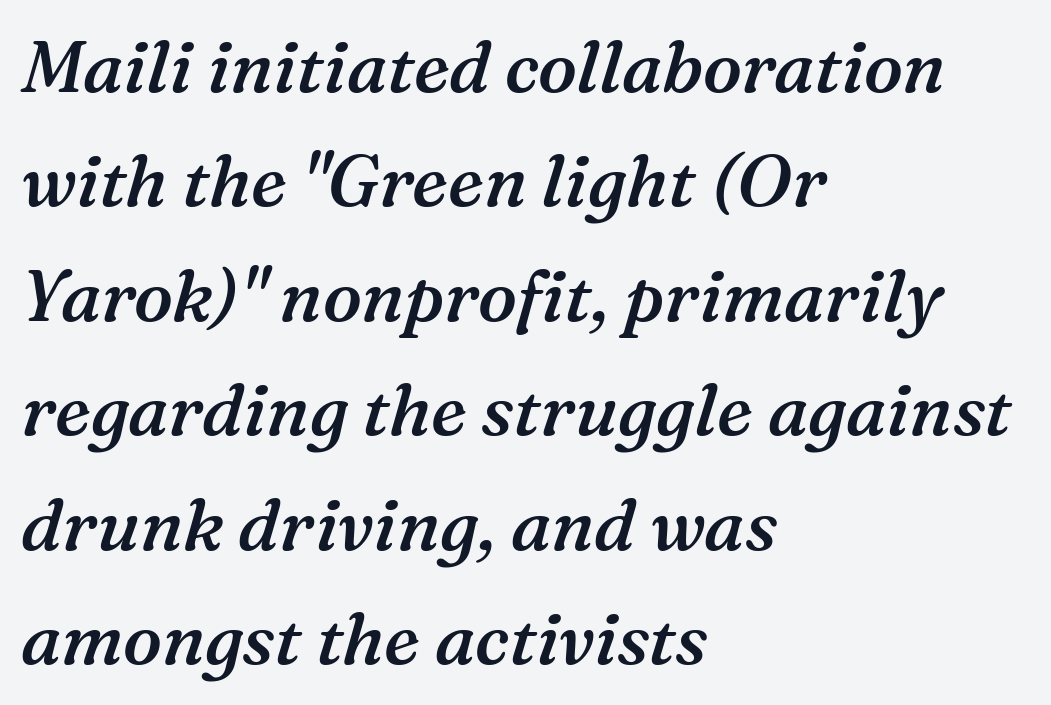
Q: Is the text bold? A: Semi-bold.
Q: Is the text italic (slanted)? A: Yes, it leans right by about 16 degrees.
Q: Is the typeface a serif or a sans-serif typeface? A: Serif.
Q: Is the text underlined? A: No.
Q: How is the paragraph aligned? A: Left-aligned.
Q: Is the spacing between letters normal or unusually wide? A: Normal.
Q: Is the spacing between lines tight, normal or loose? A: Normal.
Q: Width (condensed, normal, or wide)? A: Normal.
Q: Stroke contrast? A: Medium.
Q: x-height? A: Medium.
Q: Monospaced? A: No.
